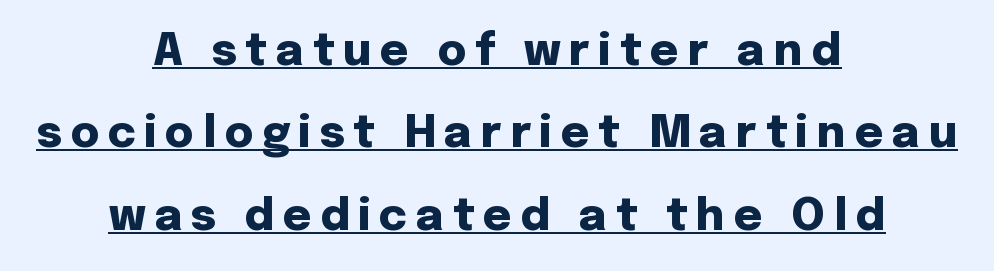
Typeset on center — no edge is straight. The specimen includes a rule beneath the text block's lines. The gaps between neighbouring characters are conspicuously large. It's the straight-up-and-down kind of type.
